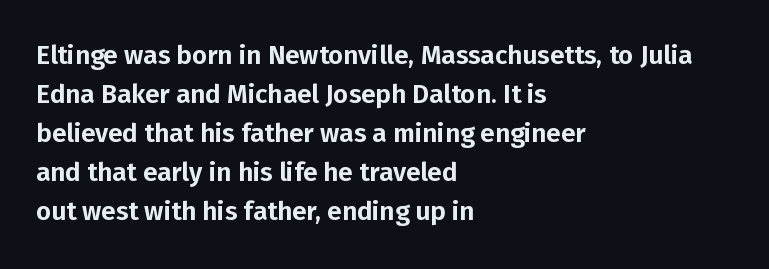
{"italic": "no", "underline": "no", "align": "left", "line_spacing": "normal", "line_spacing_ratio": 1.5, "letter_spacing": "normal", "letter_spacing_em": 0.0, "glyph_px": 26}
